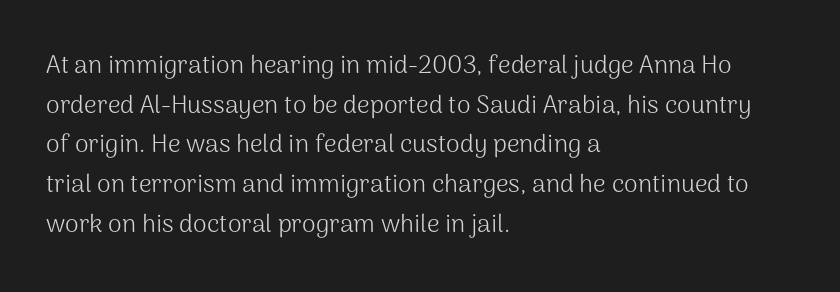
{"italic": "no", "bold": "no", "underline": "no", "align": "left", "line_spacing": "normal", "line_spacing_ratio": 1.59, "letter_spacing": "normal", "letter_spacing_em": 0.0, "glyph_px": 25}
